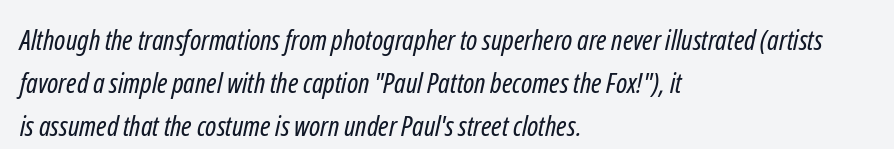
{"serif": "no", "bold": "no", "weight": "regular", "width": "condensed", "stroke_contrast": "low", "x_height": "medium", "monospaced": "no", "underline": "no", "align": "left", "line_spacing": "normal", "line_spacing_ratio": 1.54, "letter_spacing": "normal", "letter_spacing_em": 0.0, "glyph_px": 28}
